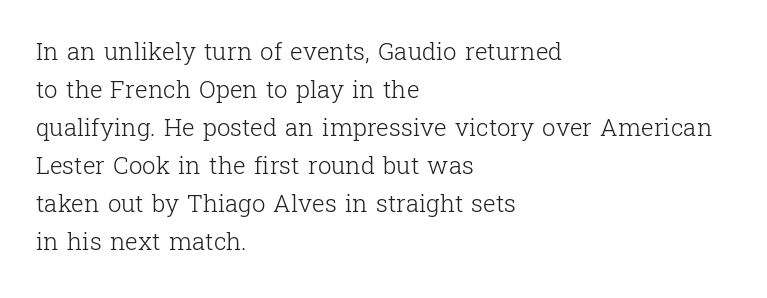
Q: Is the text bold? A: No.
Q: Is the text italic (slanted)? A: No, it is upright.
Q: Is the text underlined? A: No.
Q: How is the paragraph aligned? A: Left-aligned.
Q: Is the spacing between letters normal or unusually wide? A: Normal.
Q: Is the spacing between lines tight, normal or loose? A: Normal.
